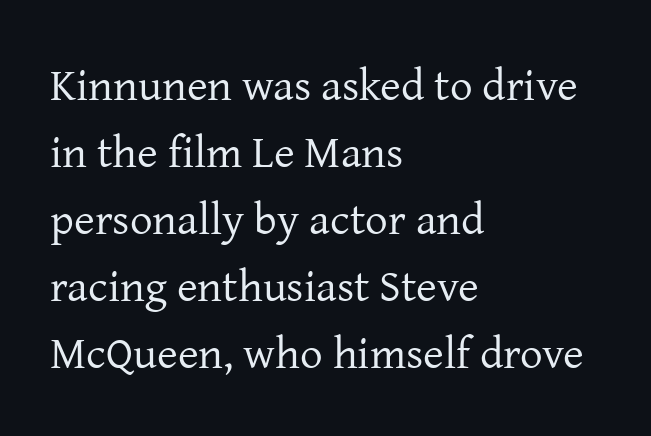
Ordinary non-slanted type is in use. Unmarked baselines from the first word to the last. Stem width sits at or under what a default text font uses. Here the designer chose a conventional face with non-uniform glyph widths. Letter spacing: default.
